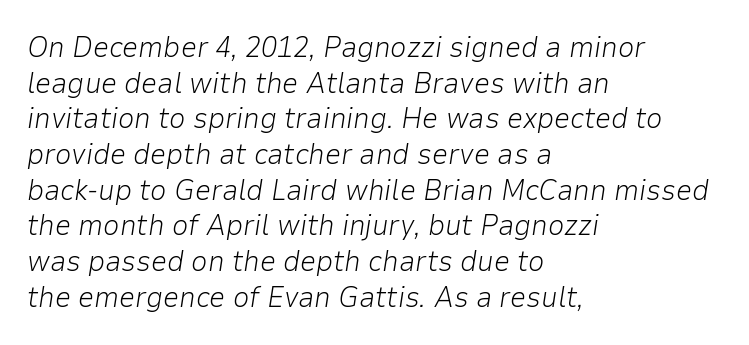
Character widths vary here, with narrow letters taking less room than wide ones. Posture: slanted. Stroke thickness stays within the range of a standard reading face or lighter. Line beginnings align vertically; line endings do not.
